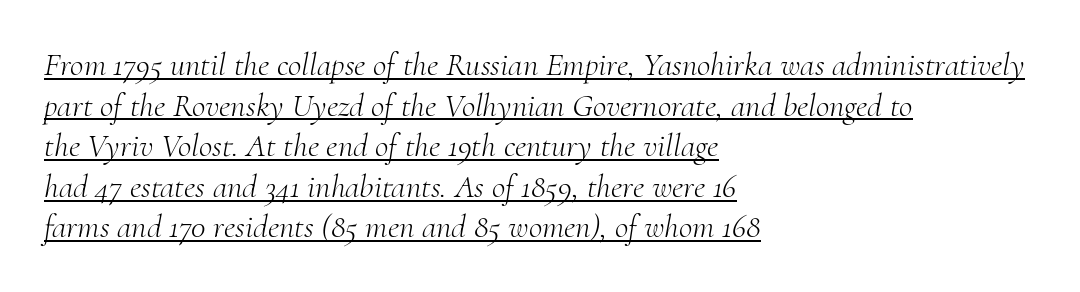
The image shows 33 px light serif type, italic (leaning right); set left-aligned, line spacing 1.23x, normal letter spacing, underlined; medium stroke contrast and a small x-height.
